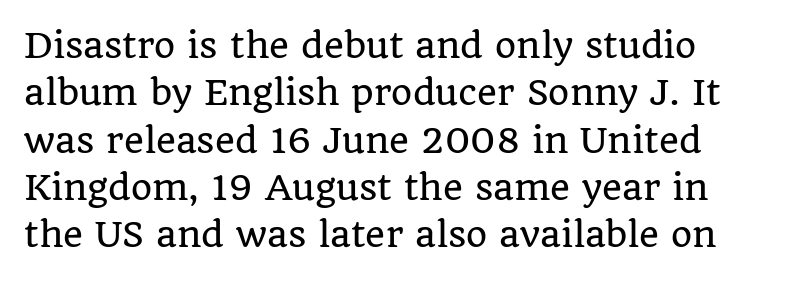
{"serif": "yes", "italic": "no", "width": "normal", "stroke_contrast": "low", "x_height": "large", "monospaced": "no", "underline": "no", "align": "left", "line_spacing": "normal", "line_spacing_ratio": 1.39, "letter_spacing": "normal", "letter_spacing_em": 0.0, "glyph_px": 34}
